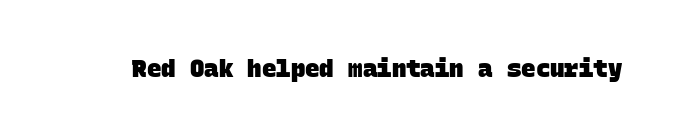
Q: Is the text bold? A: Yes.
Q: Is the text underlined? A: No.
Q: Is the spacing between letters normal or unusually wide? A: Normal.
